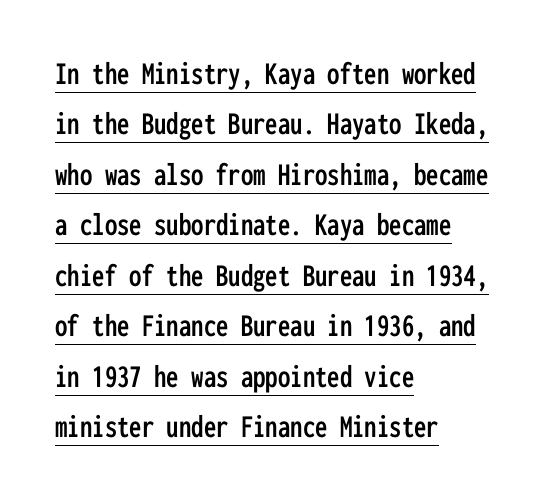
{"serif": "no", "italic": "no", "width": "condensed", "stroke_contrast": "low", "x_height": "medium", "monospaced": "yes", "underline": "yes", "align": "left", "line_spacing": "normal", "line_spacing_ratio": 1.53, "letter_spacing": "normal", "letter_spacing_em": 0.0, "glyph_px": 33}
